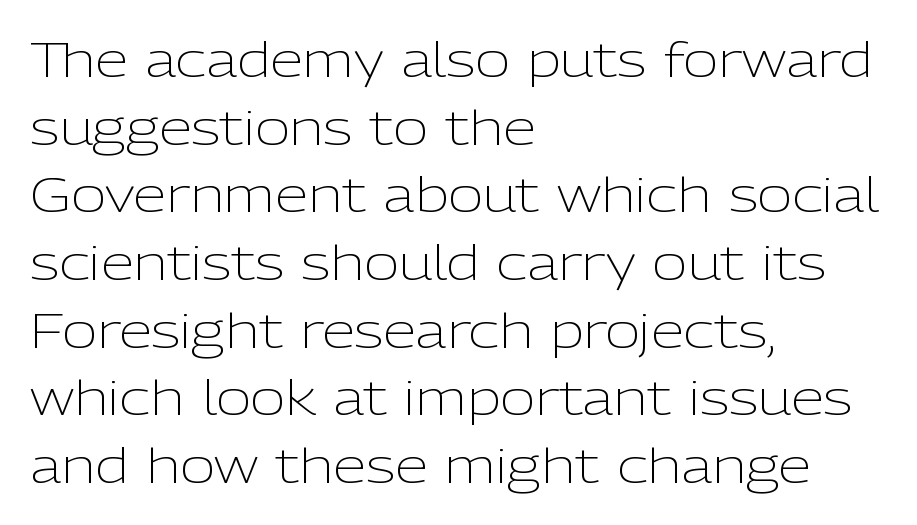
Q: Is the text bold? A: No.
Q: Is the text italic (slanted)? A: No, it is upright.
Q: Is the typeface a serif or a sans-serif typeface? A: Sans-serif.
Q: Is the text underlined? A: No.
Q: How is the paragraph aligned? A: Left-aligned.
Q: Is the spacing between letters normal or unusually wide? A: Normal.
Q: Is the spacing between lines tight, normal or loose? A: Normal.
Q: Width (condensed, normal, or wide)? A: Normal.
Q: Stroke contrast? A: Low.
Q: x-height? A: Medium.
Q: Monospaced? A: No.
